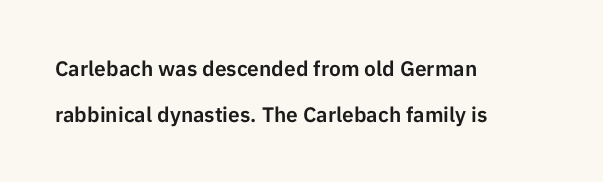
Q: Is the text italic (slanted)? A: No, it is upright.
Q: Is the text underlined? A: No.
Q: How is the paragraph aligned? A: Left-aligned.
Q: Is the spacing between letters normal or unusually wide? A: Normal.
Q: Is the spacing between lines tight, normal or loose? A: Loose.
